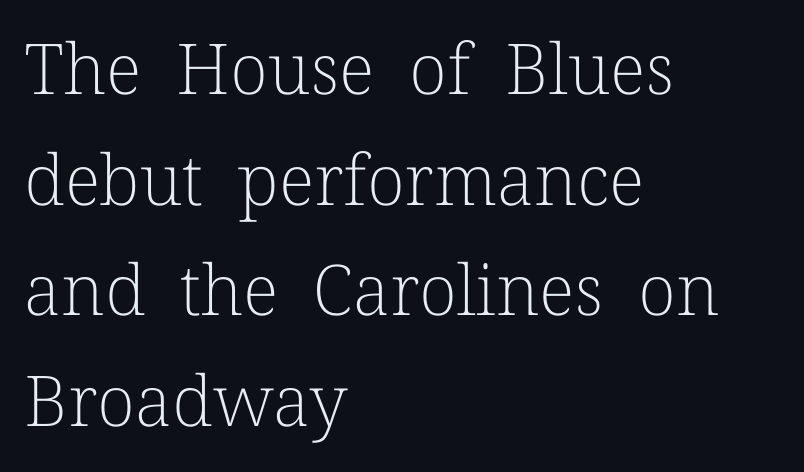
Q: Is the text bold? A: No.
Q: Is the text italic (slanted)? A: No, it is upright.
Q: Is the typeface a serif or a sans-serif typeface? A: Serif.
Q: Is the text underlined? A: No.
Q: How is the paragraph aligned? A: Left-aligned.
Q: Is the spacing between letters normal or unusually wide? A: Normal.
Q: Is the spacing between lines tight, normal or loose? A: Normal.
Q: Width (condensed, normal, or wide)? A: Normal.
Q: Stroke contrast? A: Low.
Q: x-height? A: Medium.
Q: Monospaced? A: No.
